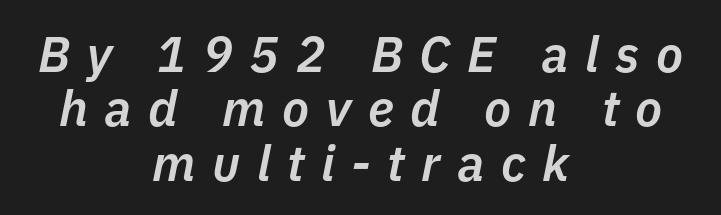
The image shows 50 px semibold type, italic (leaning right); set centered, tight line spacing (1.09x), unusually wide letter spacing (+0.33 em), not underlined; low stroke contrast and a medium x-height.
